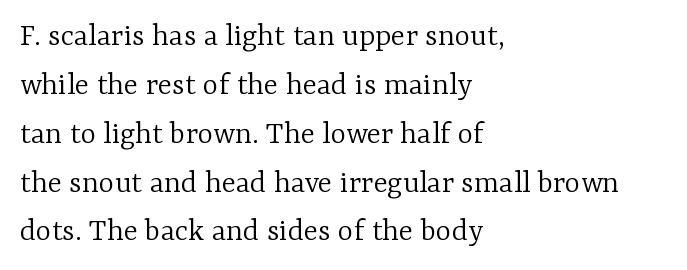
{"serif": "yes", "italic": "no", "bold": "no", "weight": "light", "width": "normal", "stroke_contrast": "low", "x_height": "medium", "monospaced": "no", "underline": "no", "align": "left", "line_spacing": "normal", "line_spacing_ratio": 1.48, "letter_spacing": "normal", "letter_spacing_em": 0.0, "glyph_px": 33}
